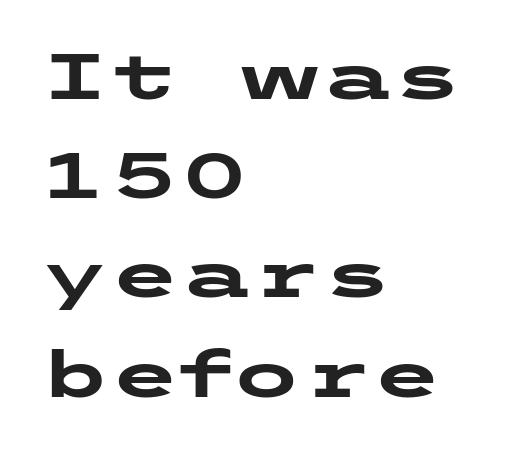
{"serif": "no", "italic": "no", "bold": "yes", "weight": "heavy", "width": "wide", "stroke_contrast": "low", "x_height": "medium", "underline": "no", "align": "left", "line_spacing": "normal", "line_spacing_ratio": 1.55, "letter_spacing": "normal", "letter_spacing_em": 0.0, "glyph_px": 64}
